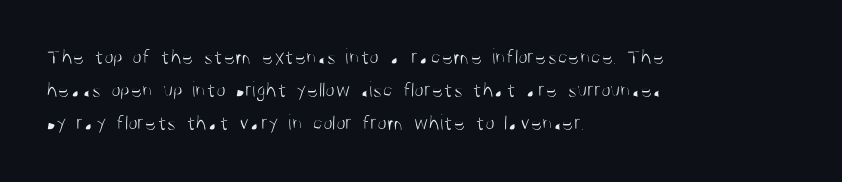
Q: Is the text bold? A: No.
Q: Is the text italic (slanted)? A: No, it is upright.
Q: Is the text underlined? A: No.
Q: How is the paragraph aligned? A: Left-aligned.
Q: Is the spacing between letters normal or unusually wide? A: Normal.
Q: Is the spacing between lines tight, normal or loose? A: Normal.
